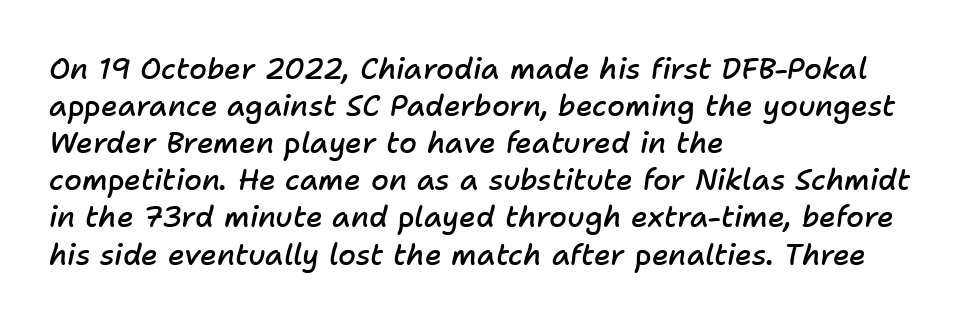
{"italic": "yes", "lean": "right", "slant_degrees": 11, "bold": "semi", "weight": "semibold", "width": "normal", "stroke_contrast": "low", "x_height": "medium", "monospaced": "no", "underline": "no", "align": "left", "line_spacing": "normal", "line_spacing_ratio": 1.28, "letter_spacing": "normal", "letter_spacing_em": 0.0, "glyph_px": 29}
